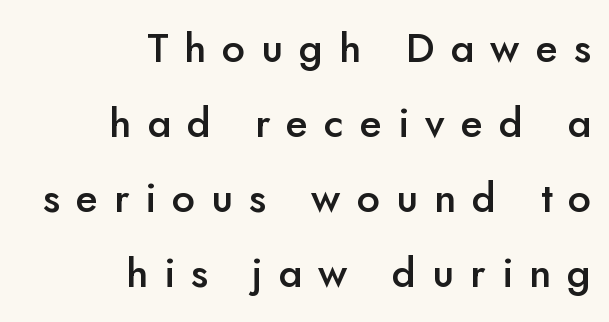
There is plenty of visible air inserted between adjacent glyphs. The face used here is a semibold: visibly heavier than regular, lighter than bold. Think of a printed novel: that variable character pitch is what you see here. Type style note: lacks serifs. Notice how the passage keeps a crisp vertical edge on the right only. Nobody drew a line under any word here.
